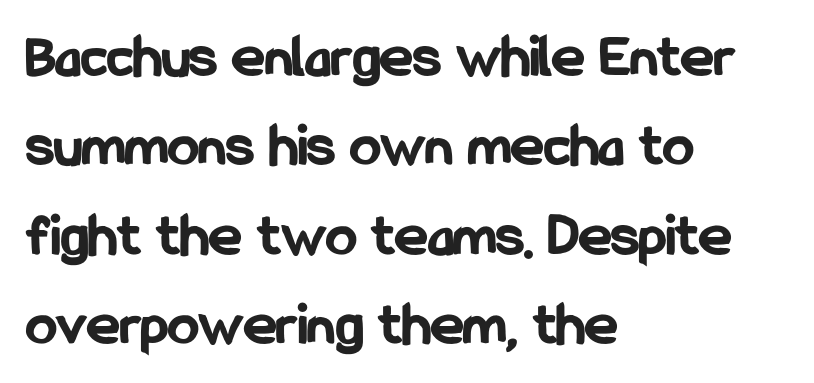
{"serif": "no", "italic": "no", "bold": "yes", "weight": "bold", "width": "condensed", "stroke_contrast": "low", "x_height": "medium", "monospaced": "no", "underline": "no", "align": "left", "line_spacing": "normal", "line_spacing_ratio": 1.44, "letter_spacing": "normal", "letter_spacing_em": 0.0, "glyph_px": 62}
